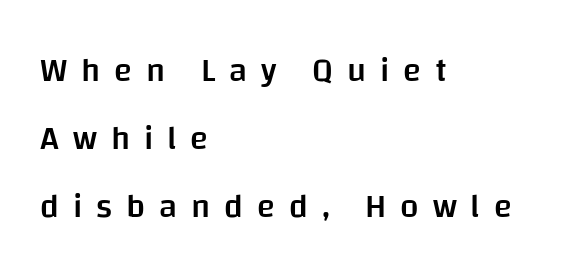
Each row of text sits above clean, open space. To sum up the face: it is a sans, with no serifs. The passage shown is typed in a proportional face where columns would drift. This is the regular roman posture of the typeface. Summary of weight: moderately heavy, a semibold. A classic flush-left, rag-right setting is used for this passage.
